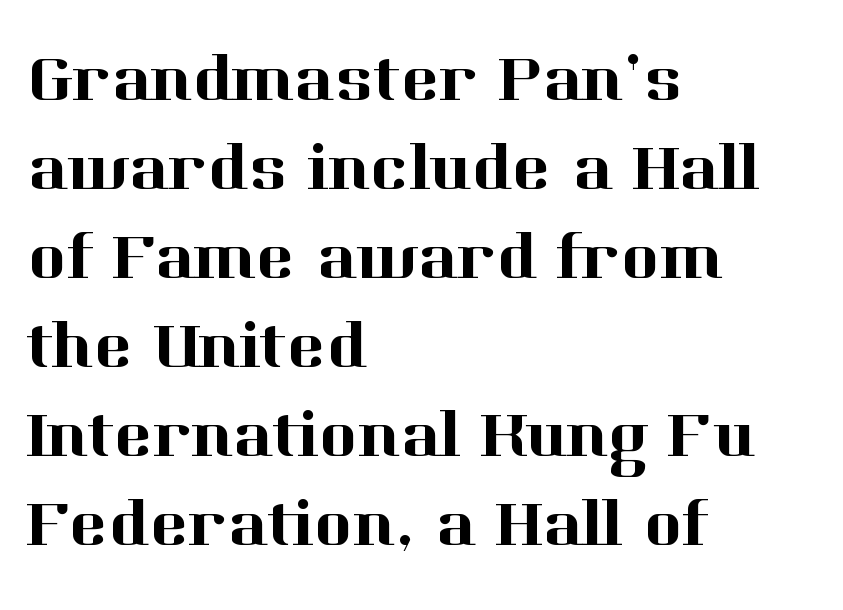
Italic? Not at all — the glyphs are vertical. Leftover space on each line is placed entirely after the last word. The face used here is proportionally spaced, like ordinary book or web type. The typeface chosen for these lines features serifs. The rendering uses a moderate line-height, typical for paragraphs. Caption: standard tracking, unaltered.
